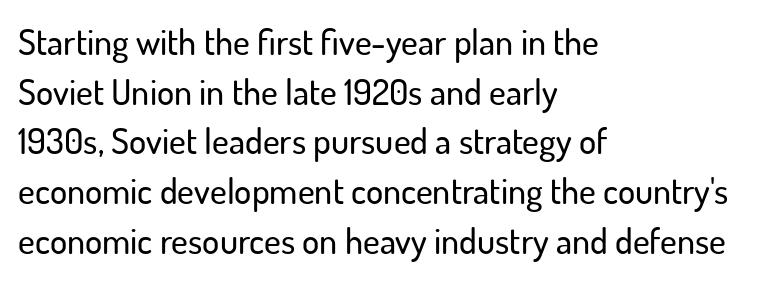
{"serif": "no", "italic": "no", "width": "normal", "stroke_contrast": "low", "x_height": "small", "monospaced": "no", "underline": "no", "align": "left", "line_spacing": "normal", "line_spacing_ratio": 1.38, "letter_spacing": "normal", "letter_spacing_em": 0.0, "glyph_px": 36}
